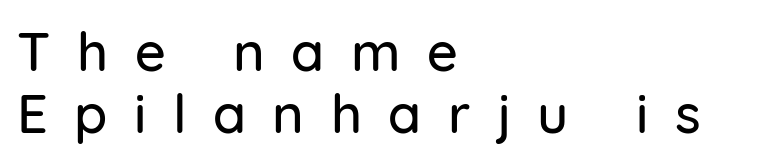
The image shows 54 px sans-serif type, upright; set left-aligned, tight line spacing (1.14x), unusually wide letter spacing (+0.49 em), not underlined; low stroke contrast and a medium x-height.
